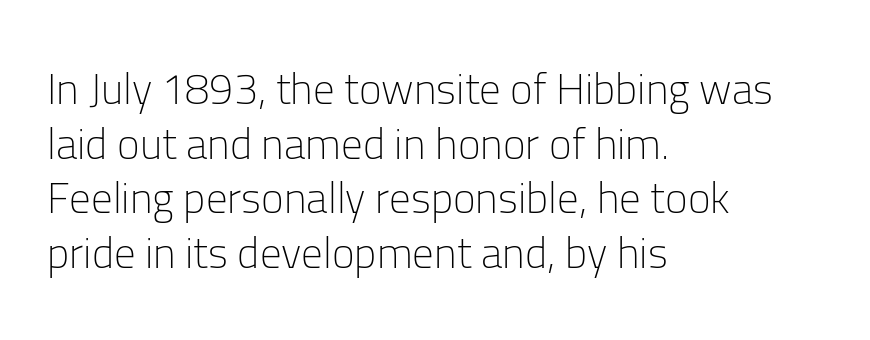
A classic flush-left, rag-right setting is used for this passage. Underline: absent. Stem width sits at or under what a default text font uses. Each letter keeps its own natural width here, so spacing adapts to shape. Serifs: no, the terminals of the letterforms are clean. One glance says typical: line gaps are just what's usual.
